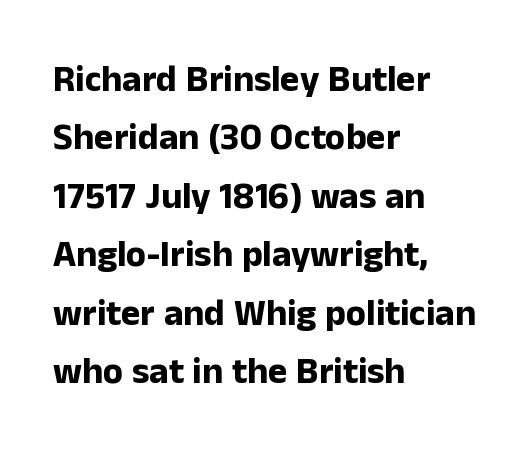
You could not count columns in this text — the font is proportionally spaced. The face used here has the dense, thick strokes of a bold. Notice how descenders clear the ascenders below comfortably — that's standard leading. Letterform terminals end flat and unadorned throughout the passage.
